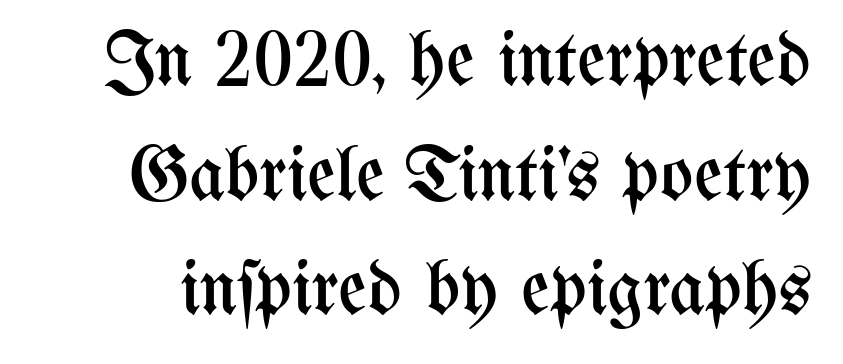
This is the regular roman posture of the typeface. A clean baseline with only descenders dipping below it. Look at the tracking — it's just the regular setting, nothing added. Proportional: the letters do not fall into vertical columns. The weight tops out at a normal text grade. This sample keeps an unexceptional amount of space between lines.
